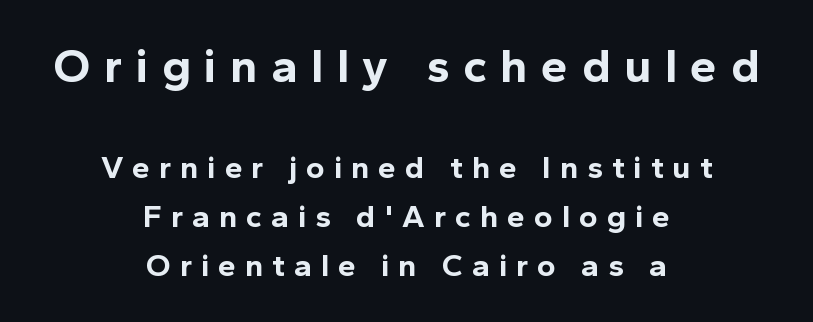
{"serif": "no", "italic": "no", "bold": "yes", "weight": "bold", "width": "normal", "x_height": "medium", "monospaced": "no", "underline": "no", "align": "center", "line_spacing": "normal", "line_spacing_ratio": 1.52, "letter_spacing": "wide", "letter_spacing_em": 0.28, "larger_block": "first", "size_ratio": 1.5, "glyph_px": 48}
